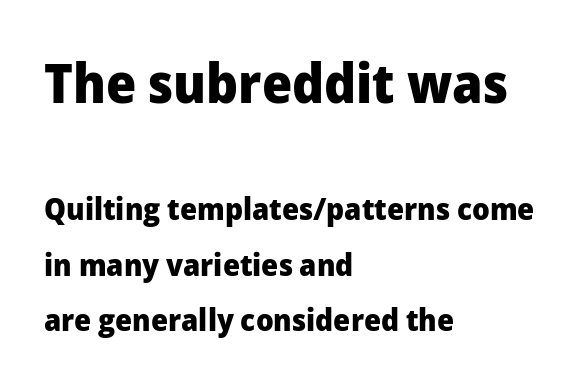
Q: Is the text bold? A: Yes.
Q: Is the text italic (slanted)? A: No, it is upright.
Q: Is the typeface a serif or a sans-serif typeface? A: Sans-serif.
Q: Is the text underlined? A: No.
Q: How is the paragraph aligned? A: Left-aligned.
Q: Is the spacing between letters normal or unusually wide? A: Normal.
Q: Which block of text is set in a larger size, the first (top) or the second (bottom)? A: The first (top) one.
Q: Width (condensed, normal, or wide)? A: Normal.
Q: Stroke contrast? A: Low.
Q: x-height? A: Medium.
Q: Monospaced? A: No.
